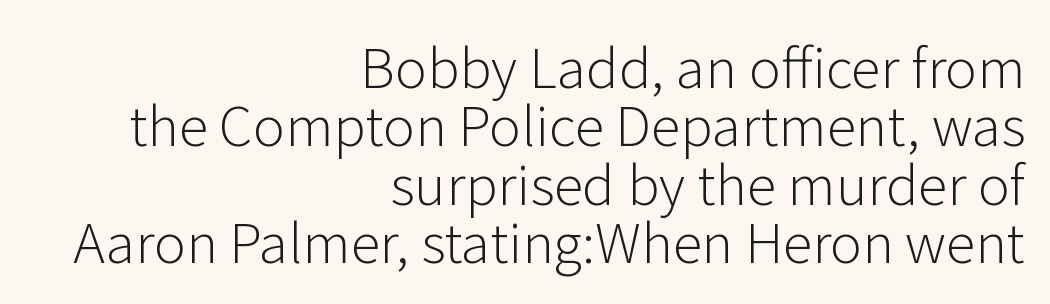
Q: Is the text bold? A: No.
Q: Is the text italic (slanted)? A: No, it is upright.
Q: Is the typeface a serif or a sans-serif typeface? A: Sans-serif.
Q: Is the text underlined? A: No.
Q: How is the paragraph aligned? A: Right-aligned.
Q: Is the spacing between letters normal or unusually wide? A: Normal.
Q: Is the spacing between lines tight, normal or loose? A: Tight.
Q: Width (condensed, normal, or wide)? A: Normal.
Q: Stroke contrast? A: Low.
Q: x-height? A: Medium.
Q: Monospaced? A: No.
